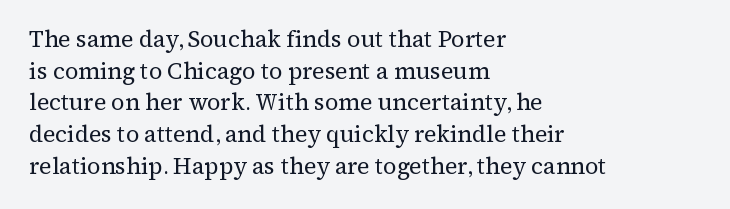
The image shows 23 px text type, upright; set left-aligned, normal line spacing (1.38x), normal letter spacing, not underlined.
